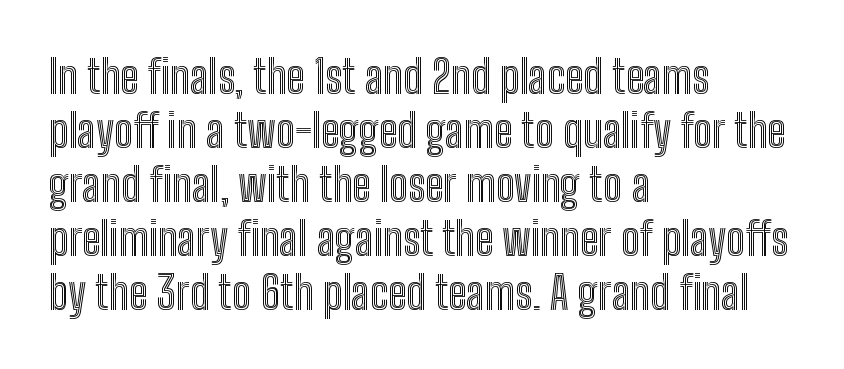
Q: Is the text italic (slanted)? A: No, it is upright.
Q: Is the text underlined? A: No.
Q: How is the paragraph aligned? A: Left-aligned.
Q: Is the spacing between letters normal or unusually wide? A: Normal.
Q: Width (condensed, normal, or wide)? A: Condensed.
Q: x-height? A: Medium.
Q: Monospaced? A: No.
